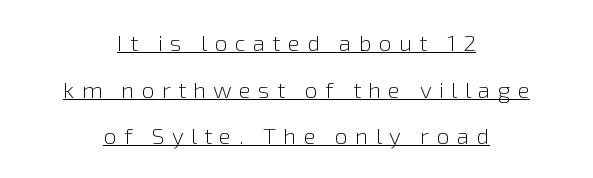
{"italic": "no", "bold": "no", "underline": "yes", "align": "center", "line_spacing": "loose", "line_spacing_ratio": 2.03, "letter_spacing": "wide", "letter_spacing_em": 0.31, "glyph_px": 23}
